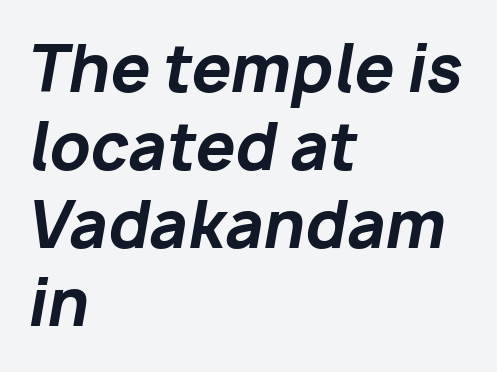
{"italic": "yes", "lean": "right", "slant_degrees": 10, "bold": "yes", "weight": "bold", "width": "normal", "stroke_contrast": "low", "x_height": "medium", "monospaced": "no", "underline": "no", "align": "left", "line_spacing_ratio": 1.24, "letter_spacing": "normal", "letter_spacing_em": 0.0, "glyph_px": 63}
